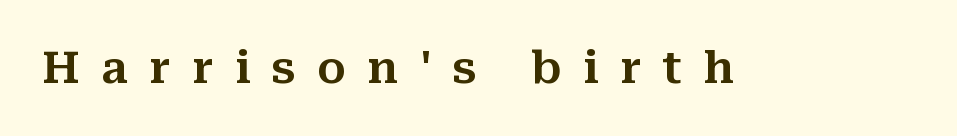
{"serif": "yes", "italic": "no", "width": "normal", "stroke_contrast": "medium", "x_height": "medium", "monospaced": "no", "underline": "no", "letter_spacing": "wide", "letter_spacing_em": 0.49, "glyph_px": 44}
